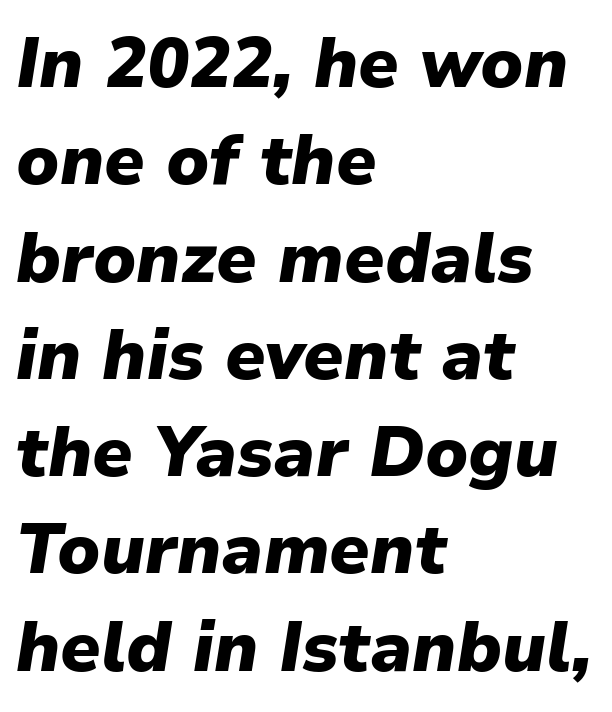
The image shows 70 px heavy type, italic (leaning right); set left-aligned, normal line spacing (1.39x), normal letter spacing, not underlined; low stroke contrast and a medium x-height.
